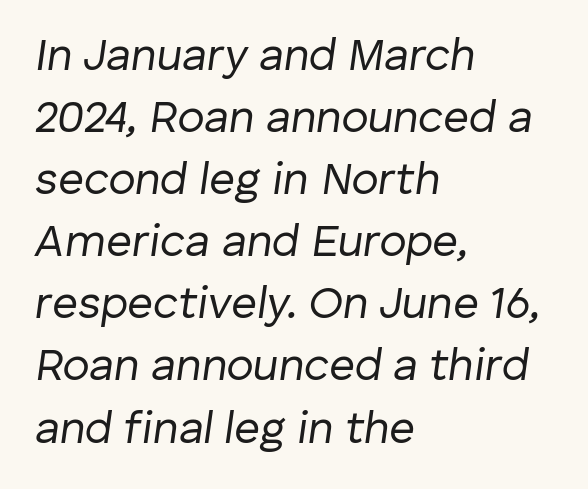
The passage shown is not bold in any degree. What's the leading like? Ordinary, nothing unusual. Quick note: italic. The tracking reads as untouched default to a designer's eye.
